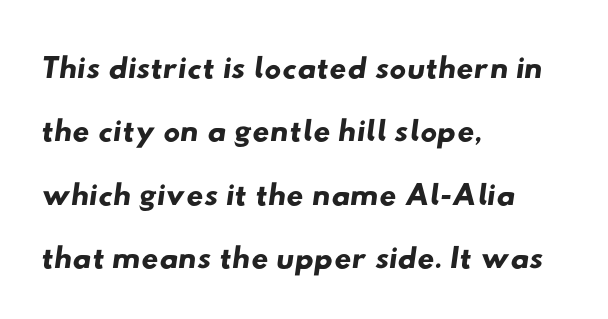
The image shows 47 px wide sans-serif type; set left-aligned, normal line spacing (1.35x), normal letter spacing, not underlined; low stroke contrast and a small x-height.
